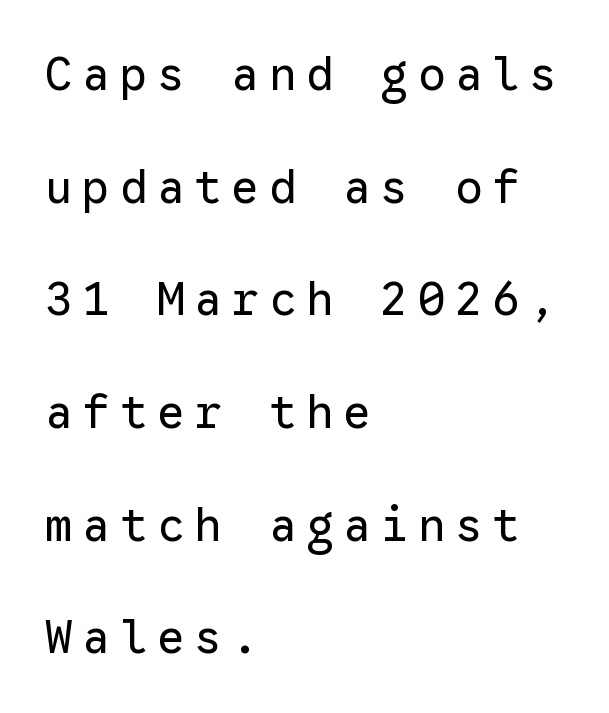
The strokes are not fattened; the text isn't bold. I'd call this a sans setting — the letters go barefoot. All the whitespace from short lines collects on the right. Quick note: not italic, upright. Type without underlining.
